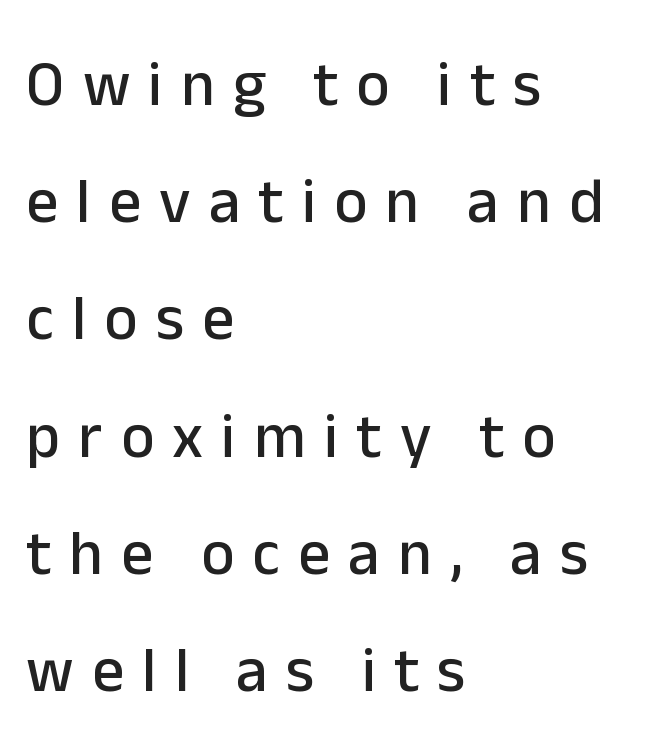
The axis of the letterforms is exactly vertical. Unlike a traditional serif, this face leaves its strokes unadorned. There is plenty of visible air inserted between adjacent glyphs. Proportional: the letters do not fall into vertical columns.
